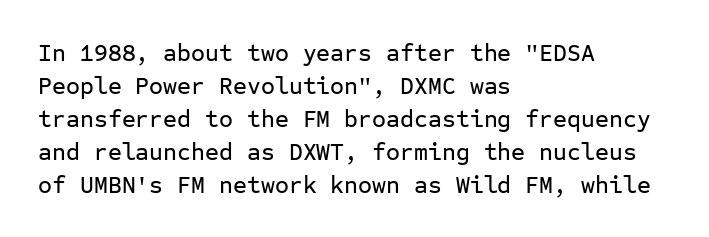
The image shows 24 px text type, upright; set left-aligned, normal line spacing (1.37x), normal letter spacing, not underlined.
